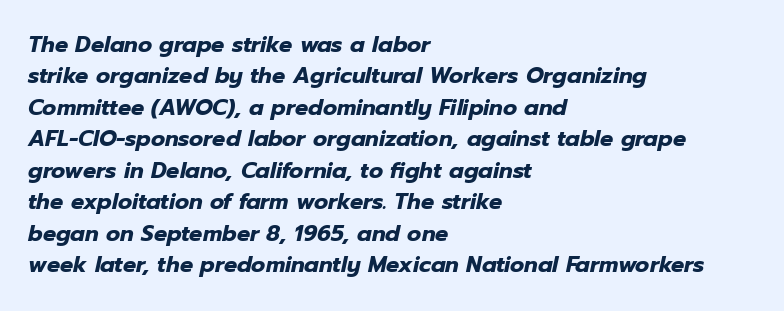
The image shows 22 px bold type, italic (leaning right); set left-aligned, normal line spacing (1.43x), normal letter spacing, not underlined.
